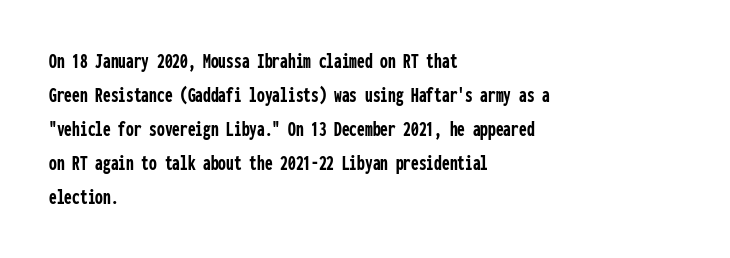
The image shows 22 px bold type, upright; set left-aligned, normal line spacing (1.54x), normal letter spacing, not underlined.
